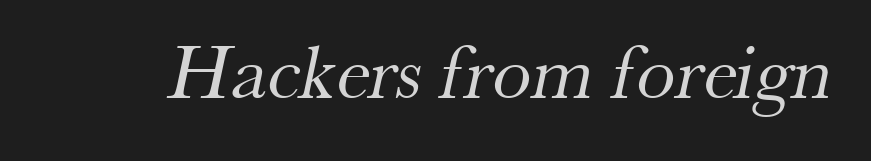
{"serif": "yes", "bold": "no", "weight": "regular", "width": "normal", "stroke_contrast": "medium", "x_height": "small", "monospaced": "no", "underline": "no", "letter_spacing": "normal", "letter_spacing_em": 0.0, "glyph_px": 78}
